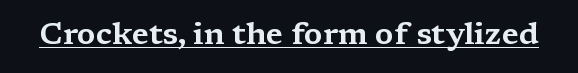
Q: Is the text italic (slanted)? A: No, it is upright.
Q: Is the typeface a serif or a sans-serif typeface? A: Serif.
Q: Is the text underlined? A: Yes.
Q: Is the spacing between letters normal or unusually wide? A: Normal.
Q: Width (condensed, normal, or wide)? A: Wide.
Q: Stroke contrast? A: Medium.
Q: x-height? A: Medium.
Q: Monospaced? A: No.
